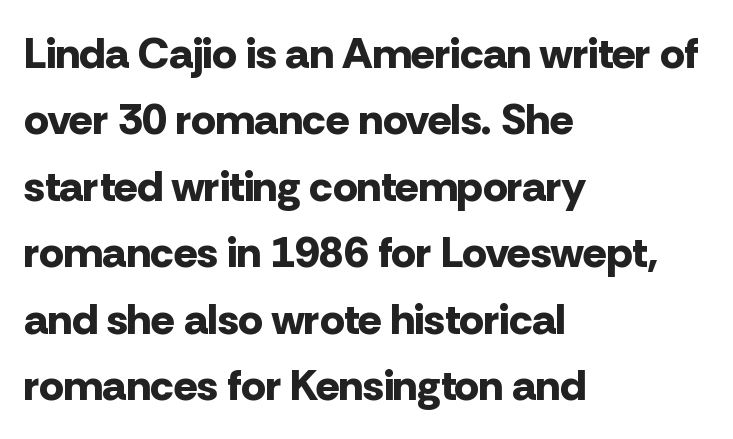
Q: Is the text bold? A: Yes.
Q: Is the text italic (slanted)? A: No, it is upright.
Q: Is the typeface a serif or a sans-serif typeface? A: Sans-serif.
Q: Is the text underlined? A: No.
Q: How is the paragraph aligned? A: Left-aligned.
Q: Is the spacing between letters normal or unusually wide? A: Normal.
Q: Is the spacing between lines tight, normal or loose? A: Normal.
Q: Width (condensed, normal, or wide)? A: Normal.
Q: Stroke contrast? A: Low.
Q: x-height? A: Medium.
Q: Monospaced? A: No.
